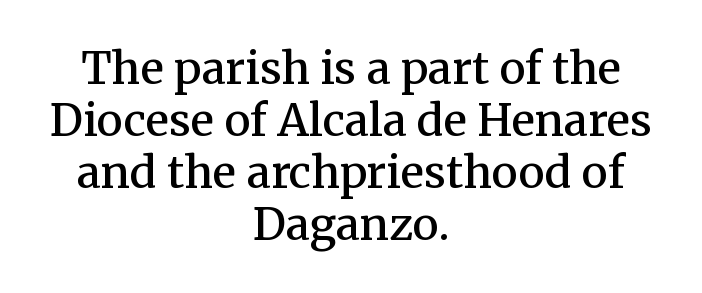
The image shows 44 px semibold serif type, upright; set centered, line spacing 1.18x, normal letter spacing, not underlined; medium stroke contrast and a medium x-height.
